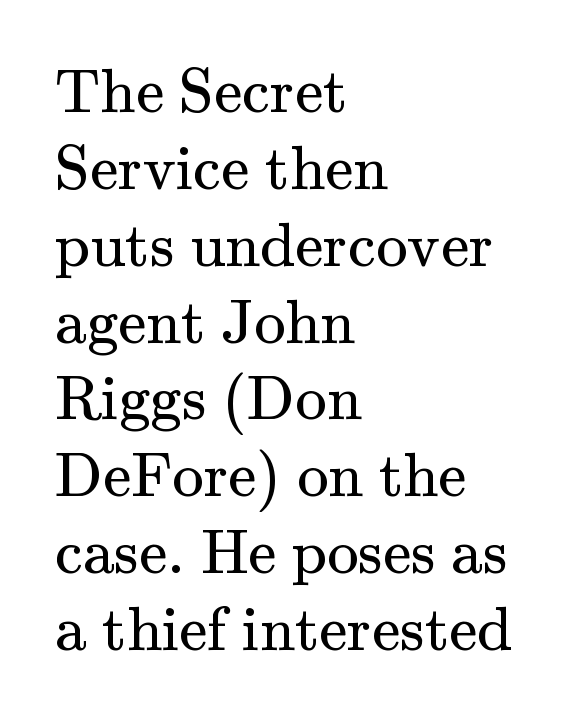
Q: Is the text bold? A: No.
Q: Is the text italic (slanted)? A: No, it is upright.
Q: Is the typeface a serif or a sans-serif typeface? A: Serif.
Q: Is the text underlined? A: No.
Q: How is the paragraph aligned? A: Left-aligned.
Q: Is the spacing between letters normal or unusually wide? A: Normal.
Q: Width (condensed, normal, or wide)? A: Normal.
Q: Stroke contrast? A: Medium.
Q: x-height? A: Small.
Q: Monospaced? A: No.
